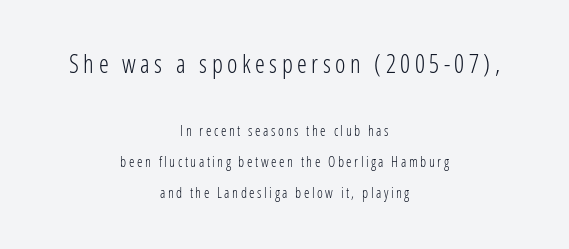
Two sizes are in play, and the larger belongs to the first block. One glance says open: line gaps are wider than usual. Has an underline been added? It has not. The letterforms sit at book weight or below. These lines are centered, leaving both edges ragged. Tall strokes in this sample are plumb rather than angled.
